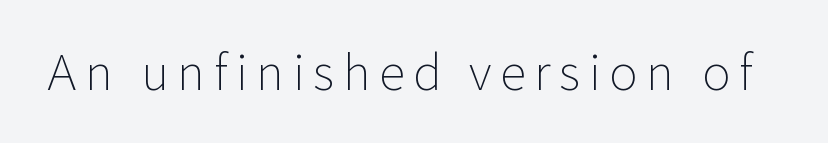
What kind of face is this? One without serifs — a sans. Words float on clear page, feet unadorned. The font's upright variant was chosen for this text. Weight: in the light-to-regular range. Do the characters align in a grid? No, the font is proportional.
